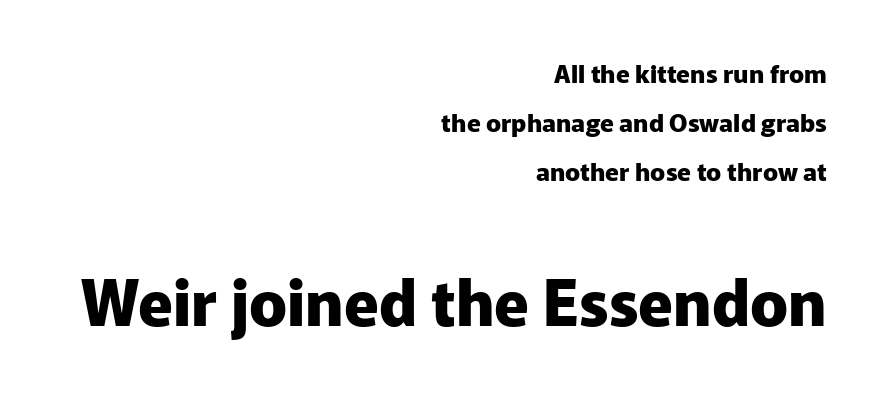
Q: Is the text bold? A: Yes.
Q: Is the text italic (slanted)? A: No, it is upright.
Q: Is the typeface a serif or a sans-serif typeface? A: Sans-serif.
Q: Is the text underlined? A: No.
Q: How is the paragraph aligned? A: Right-aligned.
Q: Is the spacing between letters normal or unusually wide? A: Normal.
Q: Is the spacing between lines tight, normal or loose? A: Loose.
Q: Which block of text is set in a larger size, the first (top) or the second (bottom)? A: The second (bottom) one.
Q: Width (condensed, normal, or wide)? A: Normal.
Q: Stroke contrast? A: Low.
Q: x-height? A: Medium.
Q: Monospaced? A: No.
